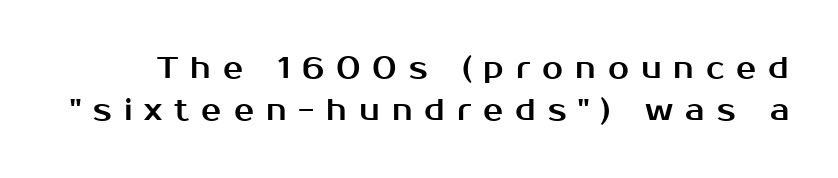
{"serif": "no", "italic": "no", "width": "normal", "stroke_contrast": "medium", "x_height": "medium", "monospaced": "no", "underline": "no", "line_spacing": "normal", "line_spacing_ratio": 1.39, "letter_spacing": "wide", "letter_spacing_em": 0.4, "glyph_px": 30}
